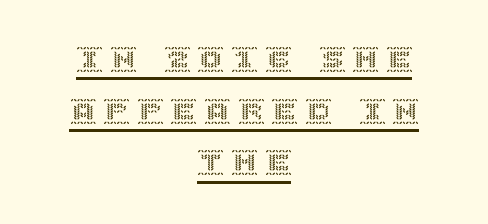
{"italic": "no", "underline": "yes", "align": "center", "line_spacing": "loose", "line_spacing_ratio": 1.99, "letter_spacing": "wide", "letter_spacing_em": 0.29, "glyph_px": 26}
